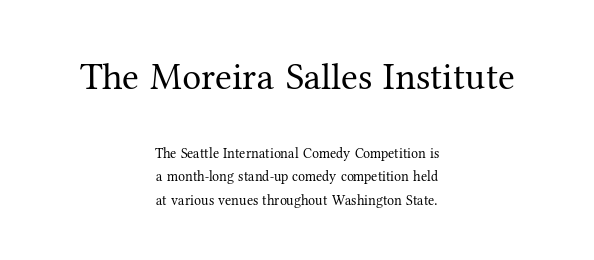
The image shows 38 px regular-weight serif type, upright; set centered, normal line spacing (1.67x), normal letter spacing, not underlined; the first (top) block is 2.71x larger; medium stroke contrast and a medium x-height.
